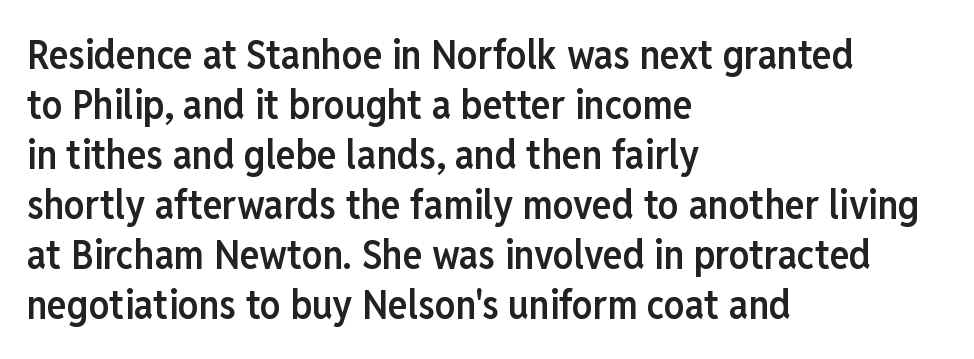
Q: Is the text bold? A: Semi-bold.
Q: Is the text italic (slanted)? A: No, it is upright.
Q: Is the typeface a serif or a sans-serif typeface? A: Sans-serif.
Q: Is the text underlined? A: No.
Q: How is the paragraph aligned? A: Left-aligned.
Q: Is the spacing between letters normal or unusually wide? A: Normal.
Q: Width (condensed, normal, or wide)? A: Condensed.
Q: Stroke contrast? A: Low.
Q: x-height? A: Medium.
Q: Monospaced? A: No.
